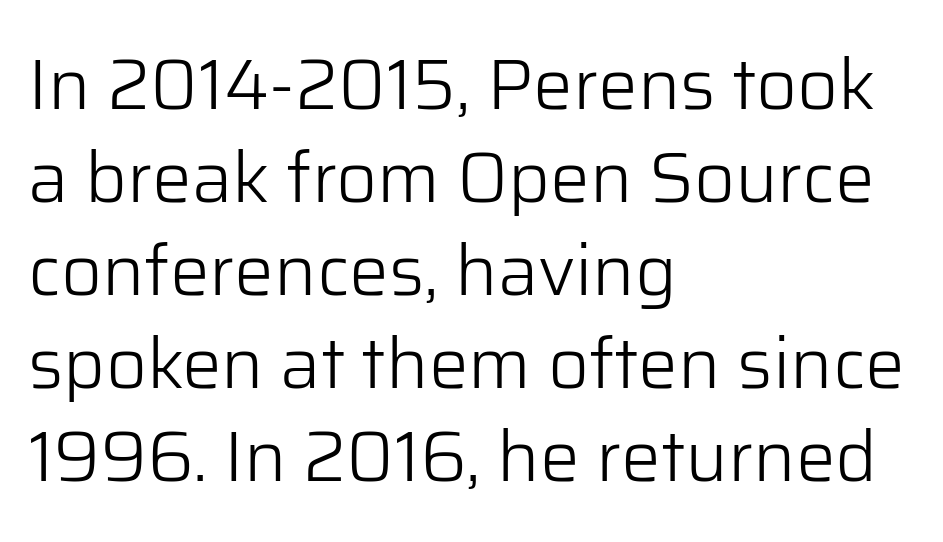
{"serif": "no", "italic": "no", "bold": "no", "weight": "light", "width": "normal", "stroke_contrast": "low", "x_height": "medium", "monospaced": "no", "underline": "no", "align": "left", "line_spacing": "normal", "line_spacing_ratio": 1.31, "letter_spacing": "normal", "letter_spacing_em": 0.0, "glyph_px": 71}
